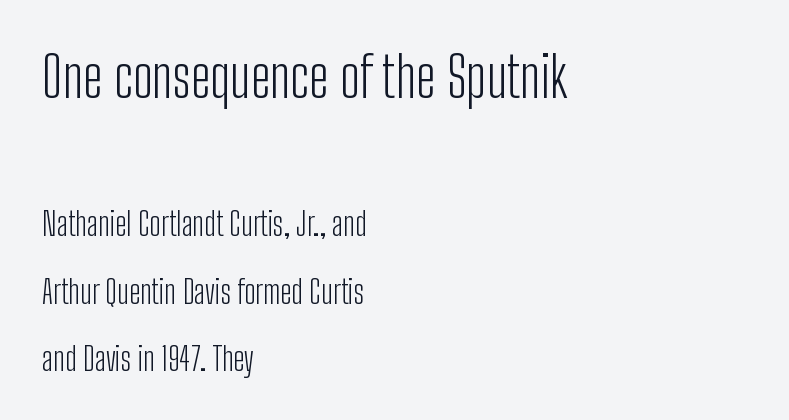
Baseline-to-baseline distance is far greater than the letter height. These lines stack with their left ends in a neat column. Grotesque or geometric, the face here clearly has no serifs. Honestly, the letter spacing is just normal — you wouldn't notice it.
